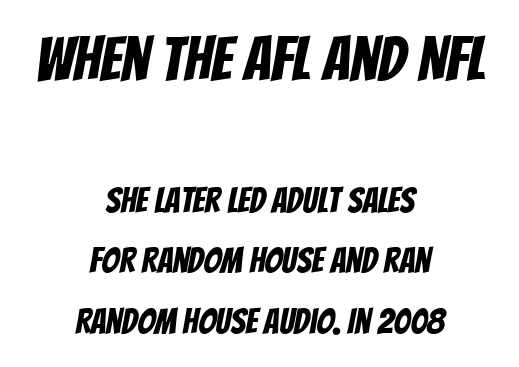
Q: Is the typeface a serif or a sans-serif typeface? A: Sans-serif.
Q: Is the text underlined? A: No.
Q: How is the paragraph aligned? A: Centered.
Q: Is the spacing between letters normal or unusually wide? A: Normal.
Q: Which block of text is set in a larger size, the first (top) or the second (bottom)? A: The first (top) one.
Q: Width (condensed, normal, or wide)? A: Condensed.
Q: Stroke contrast? A: Low.
Q: x-height? A: Large.
Q: Monospaced? A: No.
